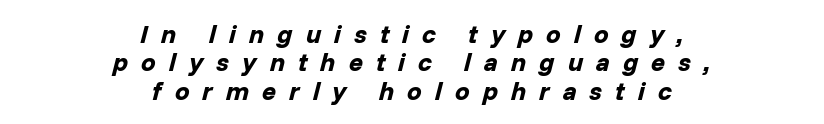
{"italic": "yes", "lean": "right", "slant_degrees": 14, "bold": "yes", "underline": "no", "align": "center", "line_spacing": "tight", "line_spacing_ratio": 1.09, "letter_spacing": "wide", "letter_spacing_em": 0.5, "glyph_px": 26}
